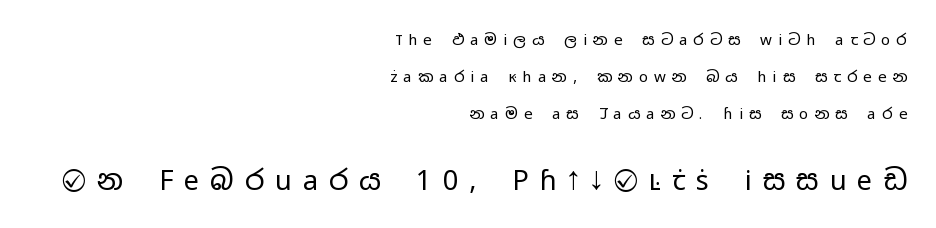
This sample uses expanded letter spacing, leaving extra air between glyphs. This sample is right-justified, so line beginnings fall wherever the words allow. Is there much room between lines? Yes — plenty of vertical air separates them. Note: smaller setting up top, larger setting below. Each stroke keeps to a modest, everyday thickness or less.
